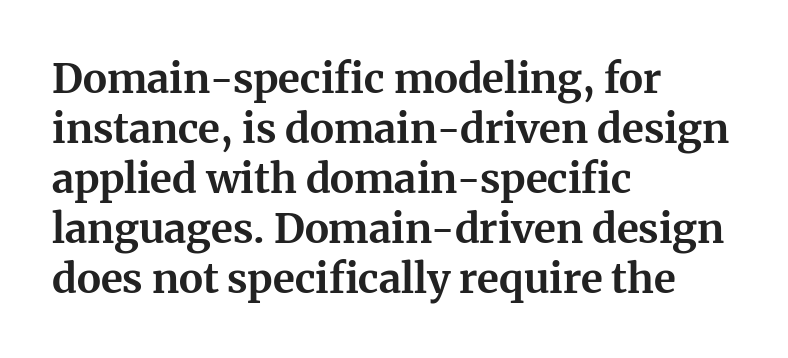
The image shows 41 px bold serif type, upright; set left-aligned, line spacing 1.22x, normal letter spacing, not underlined; medium stroke contrast and a medium x-height.
